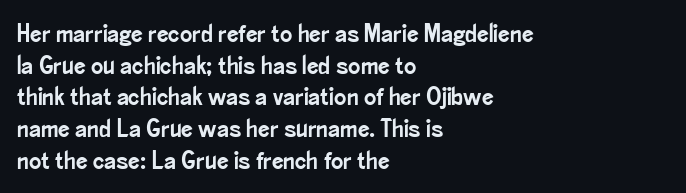
The image shows 26 px text type, upright; set left-aligned, line spacing 1.22x, normal letter spacing, not underlined.
